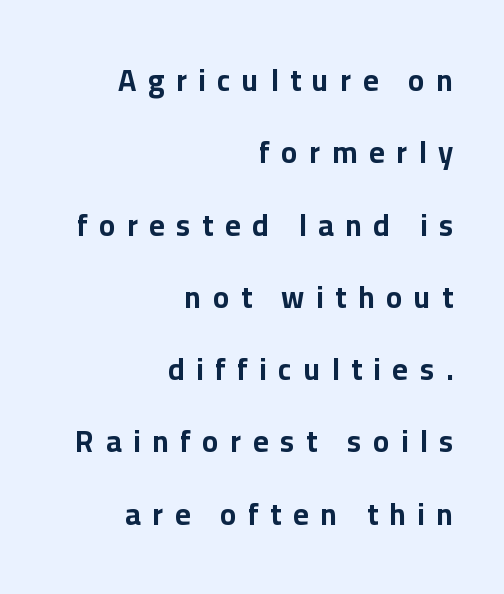
{"serif": "no", "italic": "no", "bold": "yes", "weight": "bold", "width": "normal", "stroke_contrast": "low", "x_height": "medium", "monospaced": "no", "underline": "no", "align": "right", "line_spacing": "loose", "line_spacing_ratio": 2.41, "letter_spacing": "wide", "letter_spacing_em": 0.39, "glyph_px": 30}
